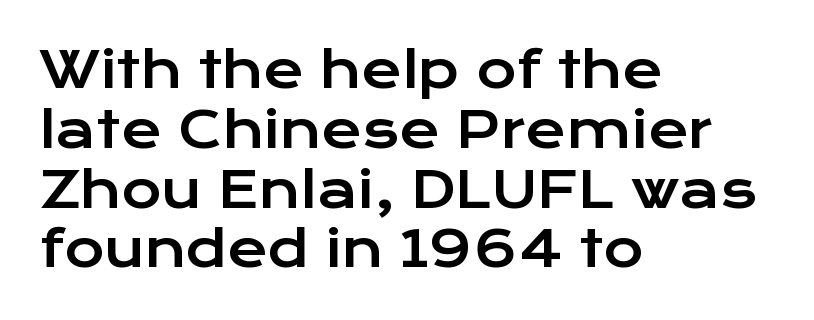
{"serif": "no", "italic": "no", "width": "wide", "stroke_contrast": "low", "x_height": "medium", "monospaced": "no", "underline": "no", "align": "left", "line_spacing_ratio": 1.22, "letter_spacing": "normal", "letter_spacing_em": 0.0, "glyph_px": 49}
